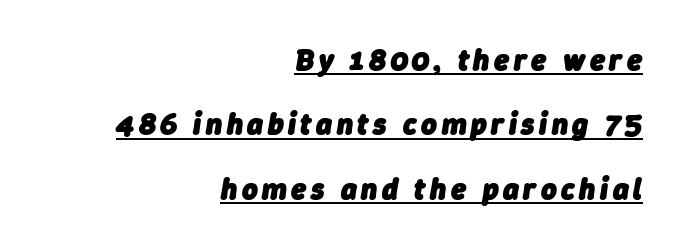
The image shows 30 px heavy type, italic (leaning right); set right-aligned, loose line spacing (2.15x), underlined; low stroke contrast and a medium x-height.
